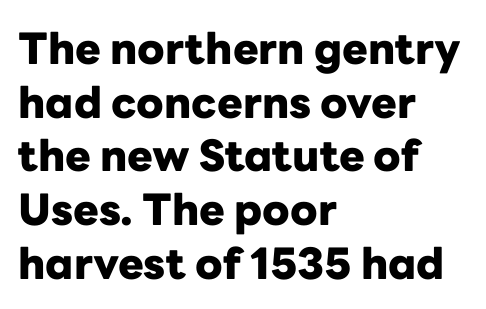
{"serif": "no", "italic": "no", "bold": "yes", "weight": "heavy", "width": "normal", "stroke_contrast": "low", "x_height": "medium", "monospaced": "no", "underline": "no", "align": "left", "line_spacing": "normal", "line_spacing_ratio": 1.25, "letter_spacing": "normal", "letter_spacing_em": 0.0, "glyph_px": 43}
